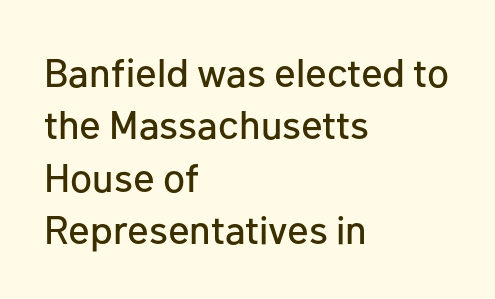
The image shows 40 px sans-serif type, upright; set left-aligned, normal line spacing (1.31x), normal letter spacing, not underlined; low stroke contrast and a medium x-height.
